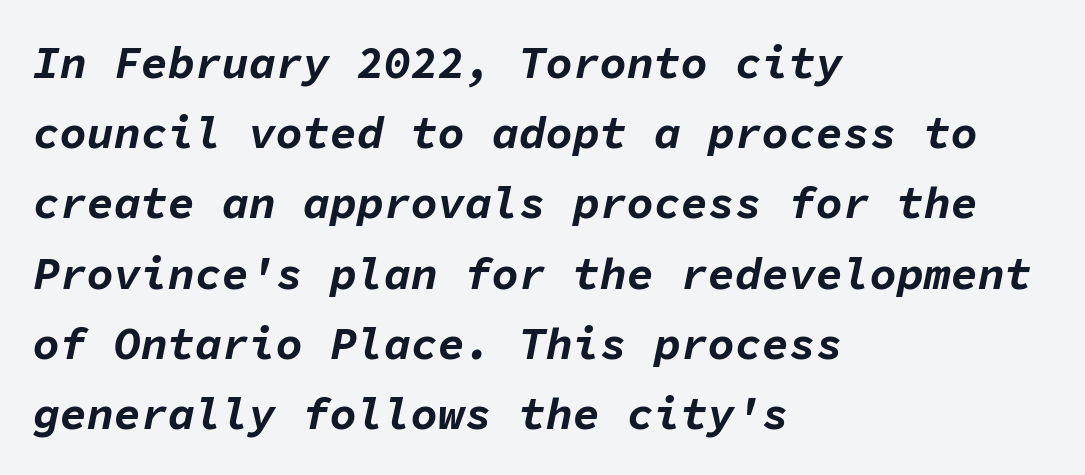
Q: Is the text bold? A: Yes.
Q: Is the text italic (slanted)? A: Yes, it leans right by about 11 degrees.
Q: Is the text underlined? A: No.
Q: How is the paragraph aligned? A: Left-aligned.
Q: Is the spacing between letters normal or unusually wide? A: Normal.
Q: Is the spacing between lines tight, normal or loose? A: Normal.
Q: Width (condensed, normal, or wide)? A: Normal.
Q: Stroke contrast? A: Low.
Q: x-height? A: Medium.
Q: Monospaced? A: Yes.
